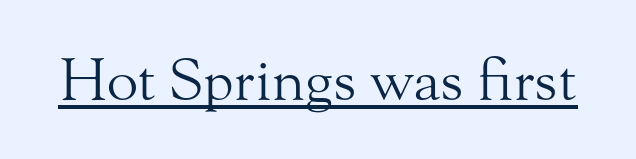
No letter is thick-stroked: the sample isn't bold. Proportional: the letters do not fall into vertical columns. Regarding serifs, this sample has them. The string is rendered with underlining switched on. The horizontal fit of the characters is conventional and even. The font's upright variant was chosen for this text.
